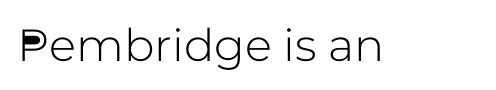
The image shows 45 px sans-serif type, upright; set normal letter spacing, not underlined; low stroke contrast and a medium x-height.
